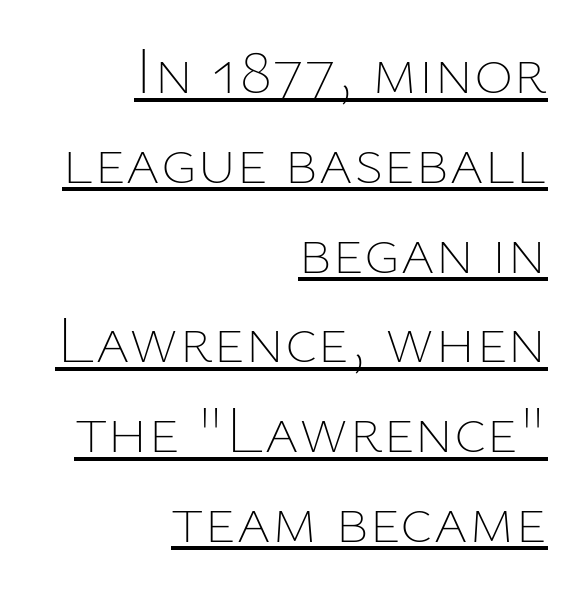
The font sits on the lighter half of the weight spectrum, regular included. The paragraph has a hard right edge and a soft left edge. What decoration does the sample have? An underline. Here the designer chose a conventional face with non-uniform glyph widths.
